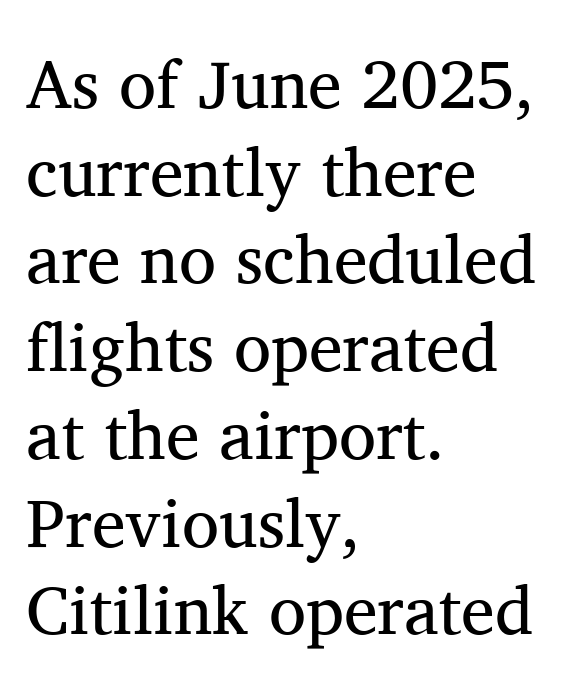
Looks like regular typesetting: each glyph gets only the width it needs. The text was rendered using a seriffed face with decorative stroke endings. Leftover space on each line is placed entirely after the last word. These lines keep a tight, regular rhythm from letter to letter. Weight: regular or lighter. Check the space under the baseline: it is left empty.
